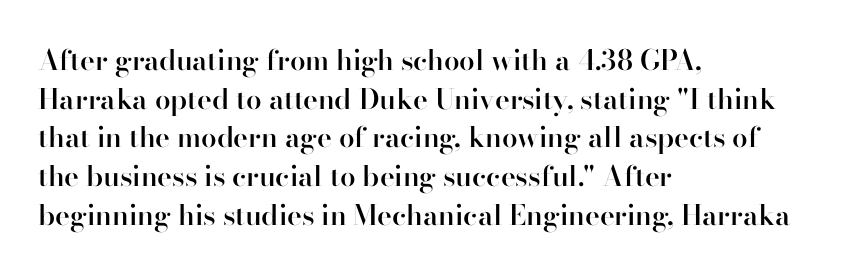
{"serif": "yes", "italic": "no", "bold": "semi", "weight": "semibold", "width": "normal", "stroke_contrast": "high", "x_height": "small", "monospaced": "no", "underline": "no", "align": "left", "line_spacing": "normal", "line_spacing_ratio": 1.38, "letter_spacing": "normal", "letter_spacing_em": 0.0, "glyph_px": 28}
